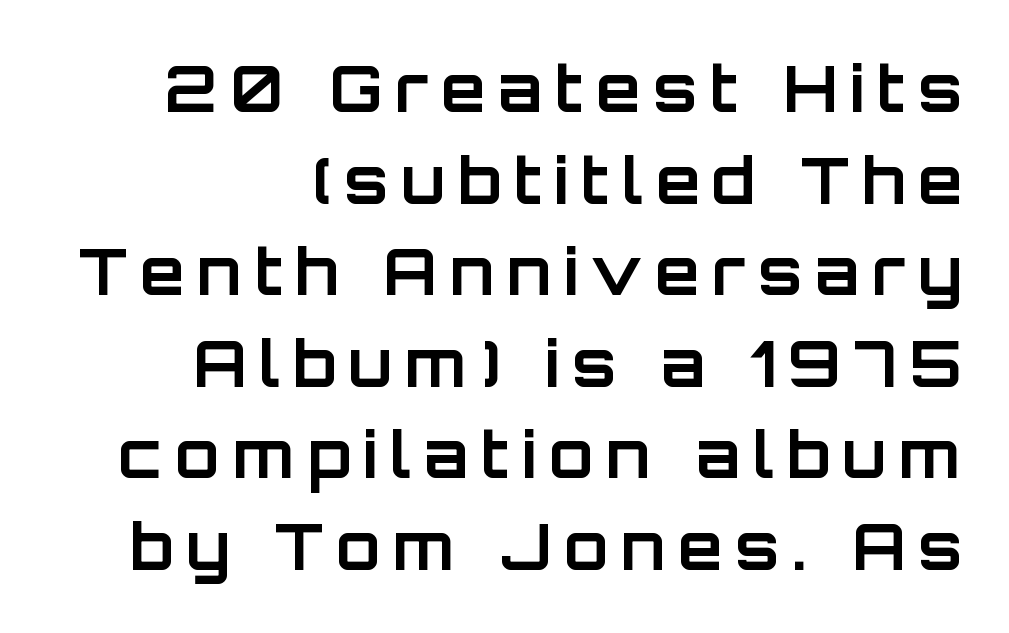
The image shows 64 px bold sans-serif type, upright; set right-aligned, normal line spacing (1.43x), unusually wide letter spacing (+0.2 em), not underlined; low stroke contrast and a large x-height.
